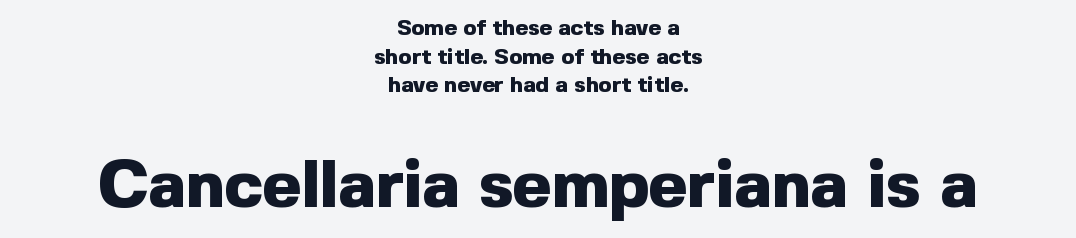
Q: Is the text bold? A: Yes.
Q: Is the text italic (slanted)? A: No, it is upright.
Q: Is the typeface a serif or a sans-serif typeface? A: Sans-serif.
Q: Is the text underlined? A: No.
Q: How is the paragraph aligned? A: Centered.
Q: Is the spacing between letters normal or unusually wide? A: Normal.
Q: Is the spacing between lines tight, normal or loose? A: Normal.
Q: Which block of text is set in a larger size, the first (top) or the second (bottom)? A: The second (bottom) one.
Q: Width (condensed, normal, or wide)? A: Normal.
Q: x-height? A: Medium.
Q: Monospaced? A: No.
